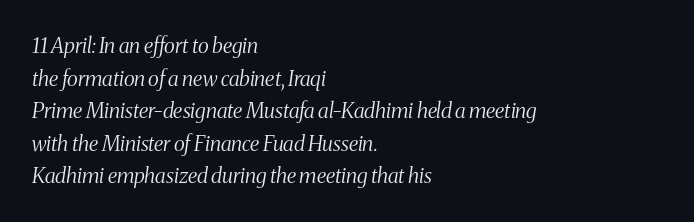
{"italic": "yes", "lean": "right", "slant_degrees": 8, "bold": "no", "underline": "no", "align": "left", "line_spacing": "normal", "line_spacing_ratio": 1.55, "letter_spacing": "normal", "letter_spacing_em": 0.0, "glyph_px": 21}
